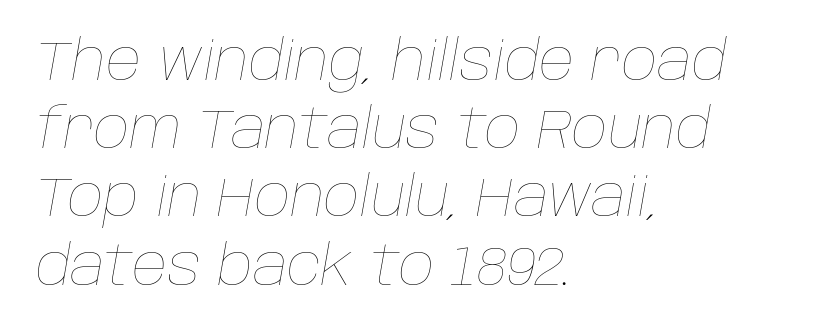
The image shows 55 px thin type, italic (leaning right); set left-aligned, line spacing 1.24x, normal letter spacing, not underlined; low stroke contrast and a large x-height.
